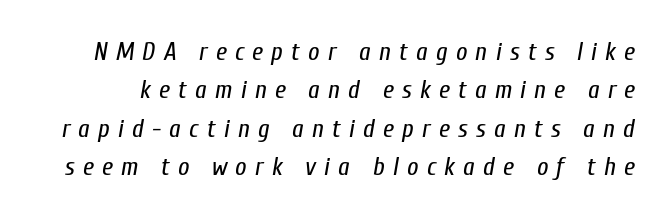
{"italic": "yes", "lean": "right", "slant_degrees": 10, "bold": "no", "underline": "no", "line_spacing": "normal", "line_spacing_ratio": 1.54, "letter_spacing": "wide", "letter_spacing_em": 0.33, "glyph_px": 25}
